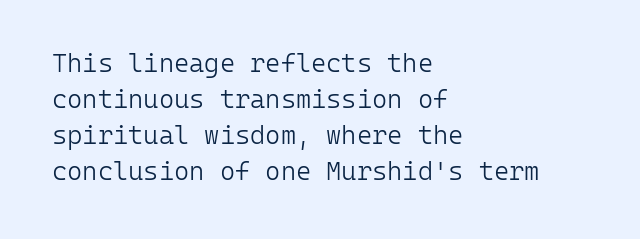
The image shows 26 px text type, upright; set left-aligned, normal line spacing (1.38x), normal letter spacing, not underlined.
